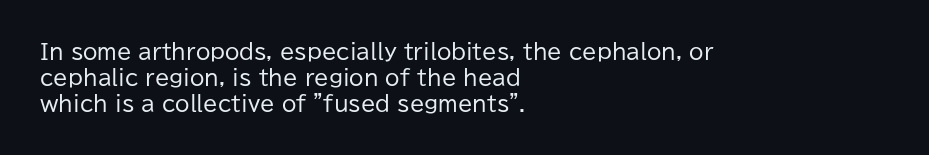
The image shows 21 px text type, upright; set left-aligned, line spacing 1.24x, normal letter spacing, not underlined.
